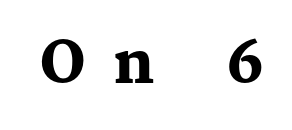
The passage shown is typed in a proportional face where columns would drift. How are the letters spaced? Widely, with obvious added tracking. How heavy is the stroke? Heavy — this is a bold. I'd call this a serif setting — the letters wear small feet. This rendering features lettering with no underline.
